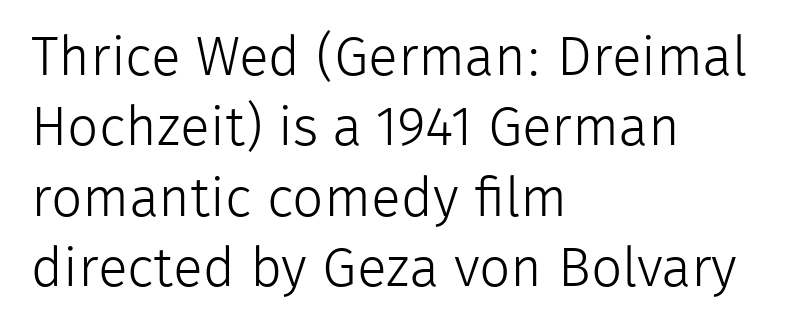
Q: Is the text bold? A: No.
Q: Is the text italic (slanted)? A: No, it is upright.
Q: Is the typeface a serif or a sans-serif typeface? A: Sans-serif.
Q: Is the text underlined? A: No.
Q: How is the paragraph aligned? A: Left-aligned.
Q: Is the spacing between letters normal or unusually wide? A: Normal.
Q: Is the spacing between lines tight, normal or loose? A: Normal.
Q: Width (condensed, normal, or wide)? A: Normal.
Q: Stroke contrast? A: Low.
Q: x-height? A: Medium.
Q: Monospaced? A: No.
